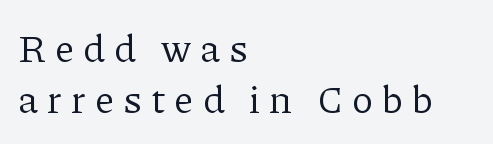
In terms of posture, this sample is upright. The passage shown is typed in a proportional face where columns would drift. Letter spacing: wide. Line starts are locked; line ends wander.
